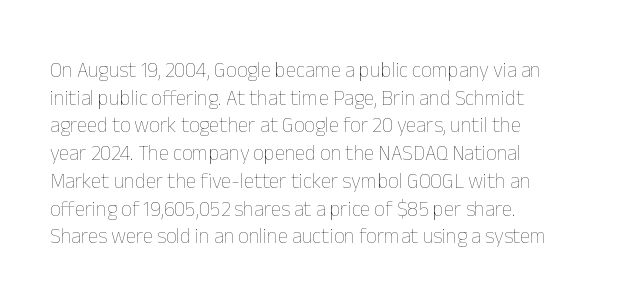
Every stem runs plumb, perpendicular to the baseline. Leftover space on each line is placed entirely after the last word. Check the space under the baseline: it is left empty. This reads as an unemphasized weight, regular at the heaviest. Caption: standard tracking, unaltered.
